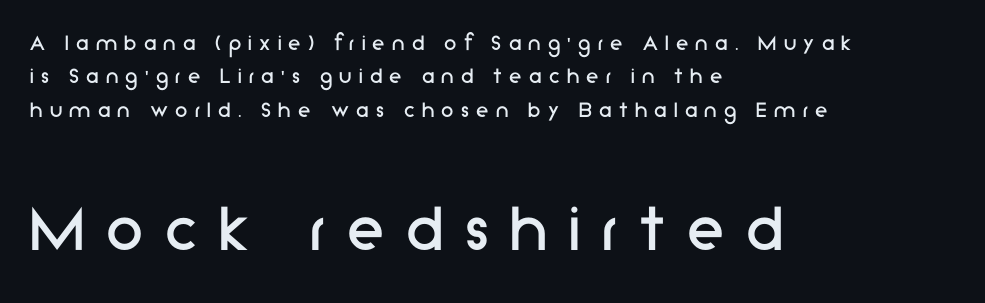
You could not count columns in this text — the font is proportionally spaced. Decoration check: the copy has no underline. Of the two passages, the one underneath uses the larger point size. Unlike a traditional serif, this face leaves its strokes unadorned.
